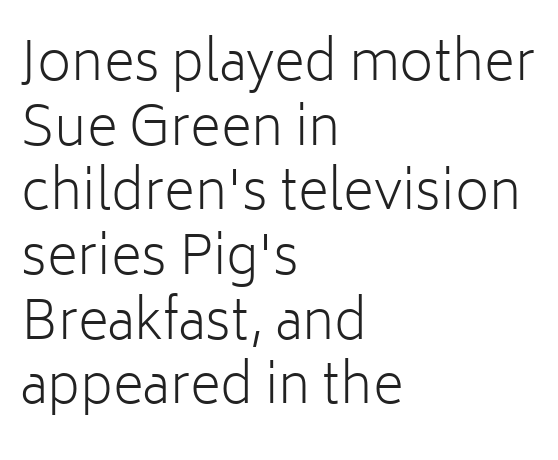
You could call the tracking neutral — neither tight nor loose. Type without underlining. Is the type heavy? It reads as light-to-regular instead. Visually the block forms a straight wall on the left and a jagged coastline on the right. Grotesque or geometric, the face here clearly has no serifs.
